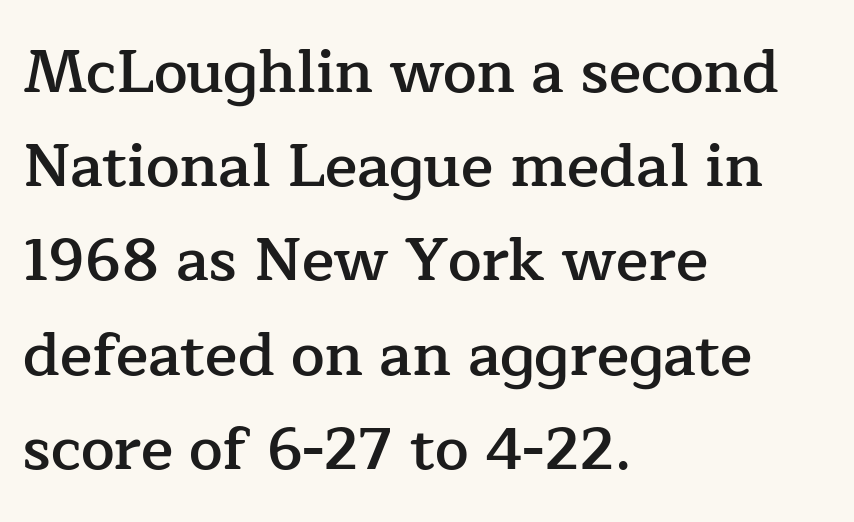
The image shows 60 px semibold serif type, upright; set left-aligned, normal line spacing (1.57x), normal letter spacing, not underlined; low stroke contrast and a medium x-height.
